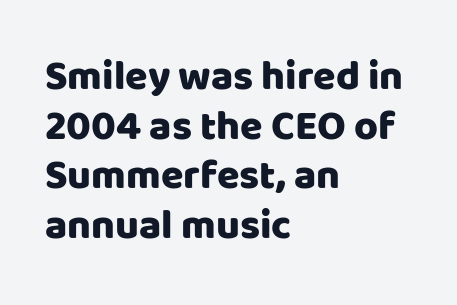
The image shows 41 px sans-serif type, upright; set left-aligned, line spacing 1.21x, normal letter spacing, not underlined; low stroke contrast and a large x-height.
